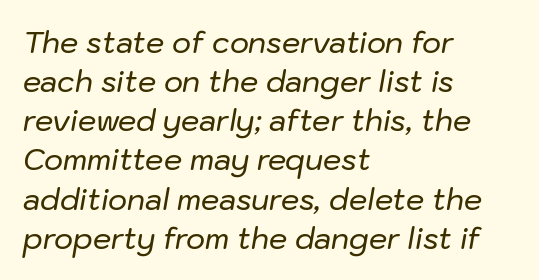
The rendering anchors every line to the left-hand side. Vertically, the passage feels balanced, rows spaced as you'd expect. Beneath every word, the page is bare. The face used here is proportionally spaced, like ordinary book or web type. Honestly, the letter spacing is just normal — you wouldn't notice it. Is the type slanted? Yes — the strokes lean at a clear angle.
